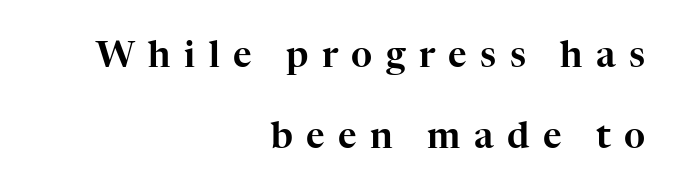
In terms of posture, this sample is upright. The designer dialed line spacing up above the default. The tracking jumps out immediately: characters are airy and widely separated. The setting favours the right margin, as signatures and pull-quotes sometimes do. The characters display serif detailing at their extremities. Beneath every word, the page is bare.
